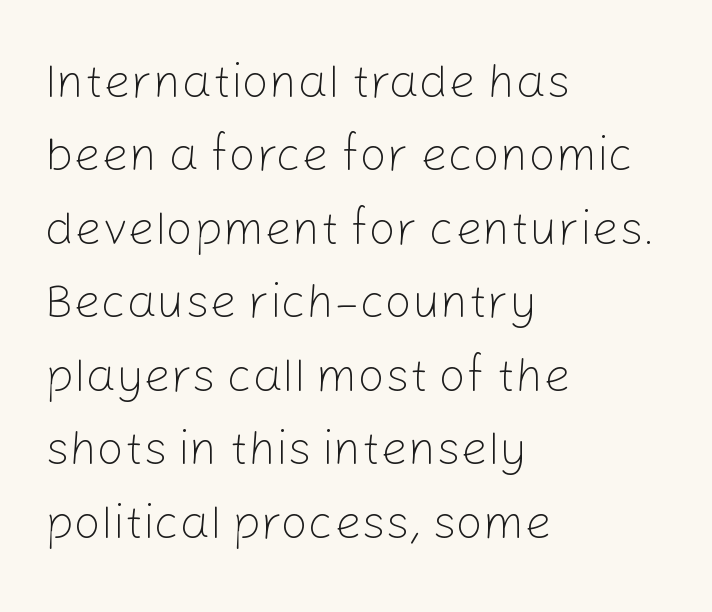
The image shows 48 px light sans-serif type, upright; set left-aligned, normal line spacing (1.53x), normal letter spacing, not underlined; low stroke contrast and a medium x-height.
